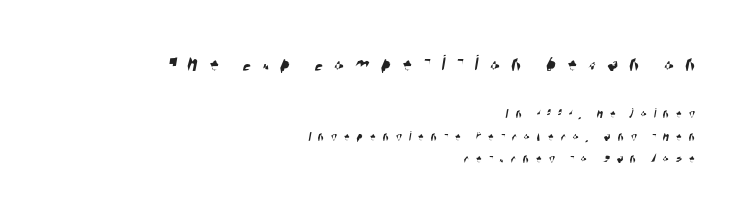
Q: Is the text underlined? A: No.
Q: How is the paragraph aligned? A: Right-aligned.
Q: Is the spacing between letters normal or unusually wide? A: Unusually wide.
Q: Is the spacing between lines tight, normal or loose? A: Normal.
Q: Which block of text is set in a larger size, the first (top) or the second (bottom)? A: The first (top) one.
